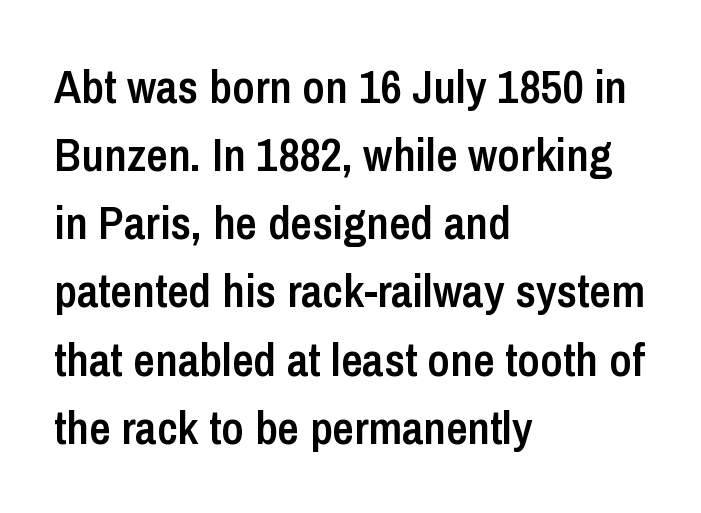
The image shows 47 px semibold, condensed sans-serif type, upright; set left-aligned, normal line spacing (1.45x), normal letter spacing, not underlined; low stroke contrast and a medium x-height.
